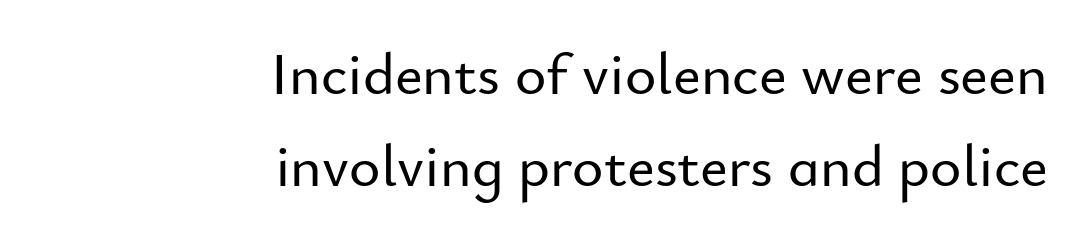
{"serif": "no", "italic": "no", "width": "normal", "stroke_contrast": "low", "x_height": "small", "monospaced": "no", "underline": "no", "align": "right", "line_spacing": "normal", "line_spacing_ratio": 1.53, "letter_spacing": "normal", "letter_spacing_em": 0.0, "glyph_px": 60}
